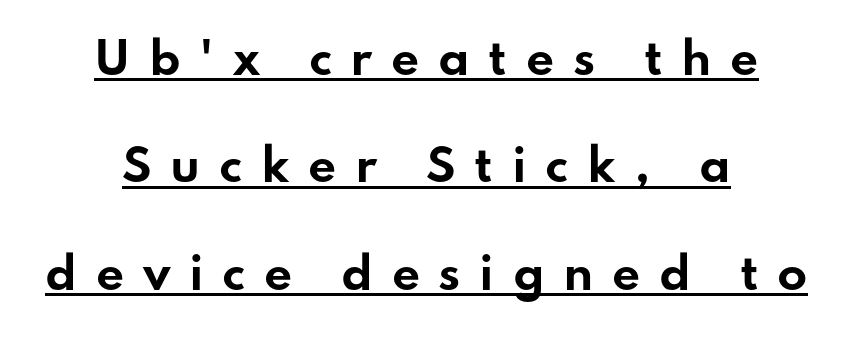
{"serif": "no", "italic": "no", "bold": "yes", "weight": "bold", "width": "wide", "stroke_contrast": "low", "x_height": "small", "monospaced": "no", "underline": "yes", "align": "center", "line_spacing": "loose", "line_spacing_ratio": 2.44, "letter_spacing": "wide", "letter_spacing_em": 0.42, "glyph_px": 44}
